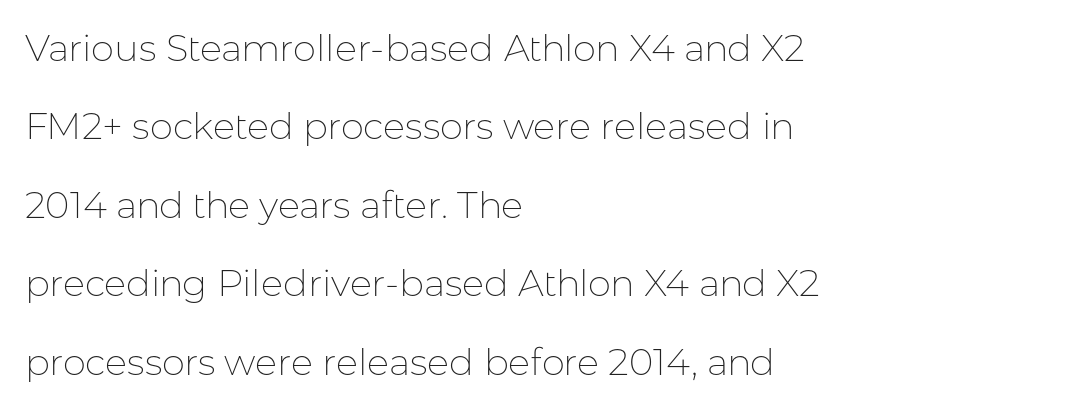
The image shows 37 px thin sans-serif type, upright; set left-aligned, loose line spacing (2.12x), normal letter spacing, not underlined; low stroke contrast and a medium x-height.
